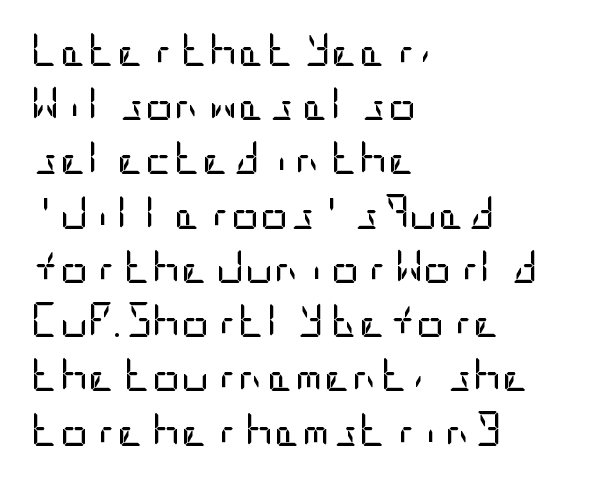
The image shows 35 px regular-weight, condensed sans-serif type, upright; set left-aligned, normal line spacing (1.55x), normal letter spacing, not underlined; low stroke contrast and a large x-height.
